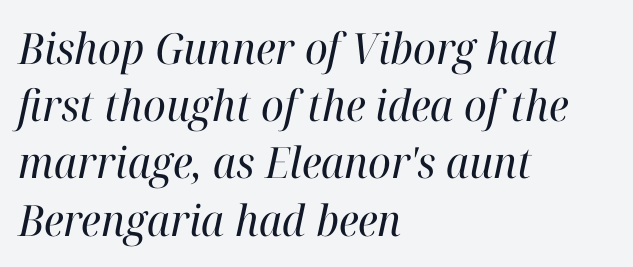
The image shows 43 px regular-weight serif type, italic (leaning right); set left-aligned, normal line spacing (1.33x), normal letter spacing, not underlined; high stroke contrast and a medium x-height.
